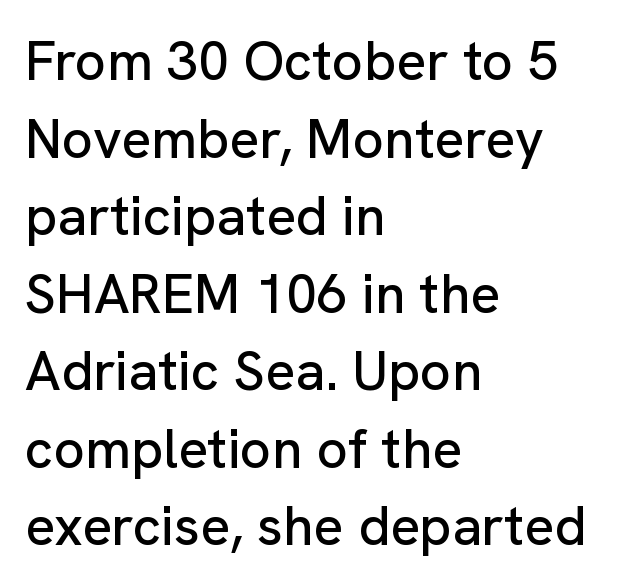
Q: Is the text italic (slanted)? A: No, it is upright.
Q: Is the typeface a serif or a sans-serif typeface? A: Sans-serif.
Q: Is the text underlined? A: No.
Q: How is the paragraph aligned? A: Left-aligned.
Q: Is the spacing between letters normal or unusually wide? A: Normal.
Q: Is the spacing between lines tight, normal or loose? A: Normal.
Q: Width (condensed, normal, or wide)? A: Normal.
Q: Stroke contrast? A: Low.
Q: x-height? A: Medium.
Q: Monospaced? A: No.
